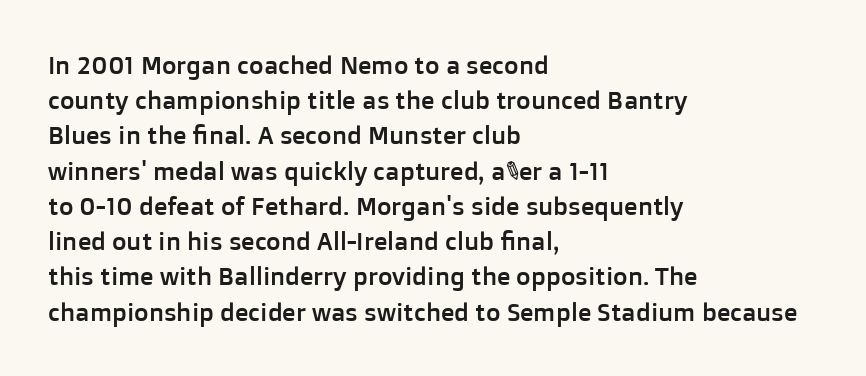
The image shows 25 px text type, upright; set left-aligned, normal line spacing (1.41x), normal letter spacing, not underlined.
